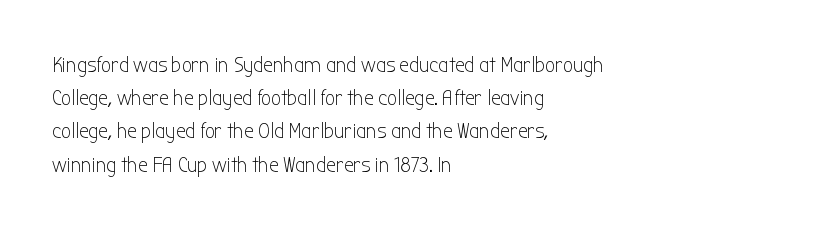
The image shows 22 px text type, upright; set left-aligned, normal line spacing (1.51x), normal letter spacing, not underlined.
